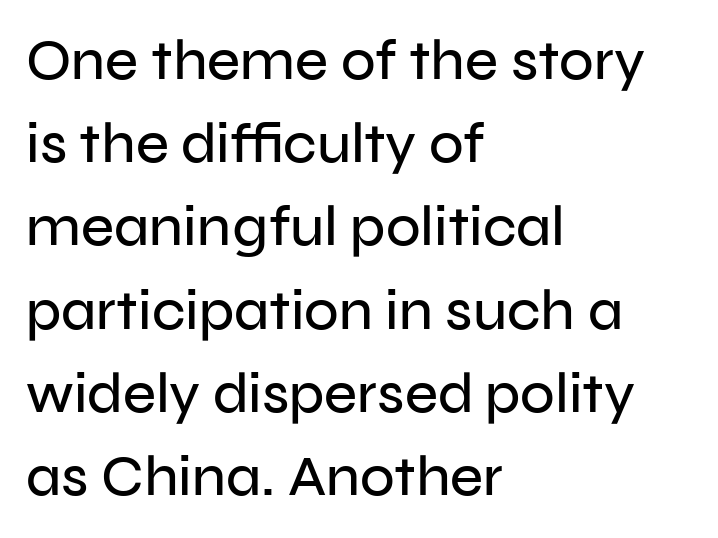
Regarding serifs, this sample does without them. Compared with typical paragraphs, the rows here are spaced about the same. Nobody drew a line under any word here. Horizontal alignment here is leftward, the default for most running prose. Spacing verdict: proportional, widths tailored to each character. Notice how the stems are strictly vertical — no italics here.
